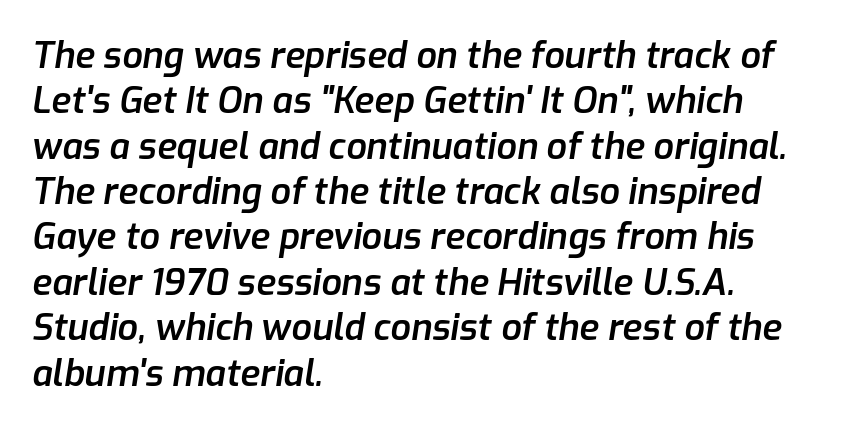
No extra tracking has been applied to these lines. Leading matches the norm, producing a regular column. The text carries the slant typical of an italic or oblique font. Line starts are locked; line ends wander.
